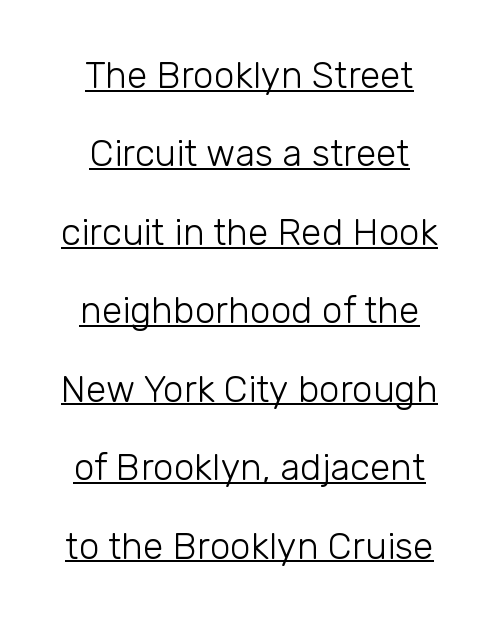
The image shows 37 px light sans-serif type, upright; set centered, loose line spacing (2.12x), normal letter spacing, underlined; low stroke contrast and a medium x-height.
